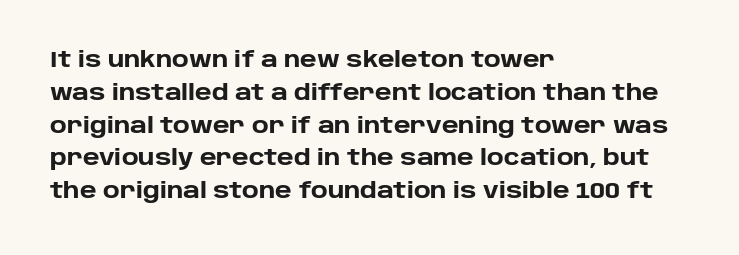
{"italic": "no", "bold": "yes", "underline": "no", "align": "left", "line_spacing": "normal", "line_spacing_ratio": 1.56, "letter_spacing": "normal", "letter_spacing_em": 0.0, "glyph_px": 21}
